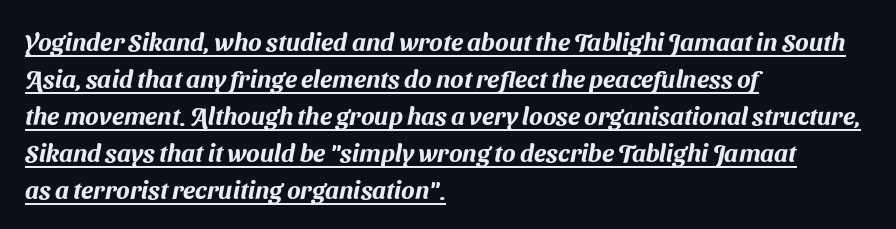
{"underline": "yes", "align": "left", "line_spacing": "normal", "line_spacing_ratio": 1.48, "letter_spacing": "normal", "letter_spacing_em": 0.0, "glyph_px": 25}
